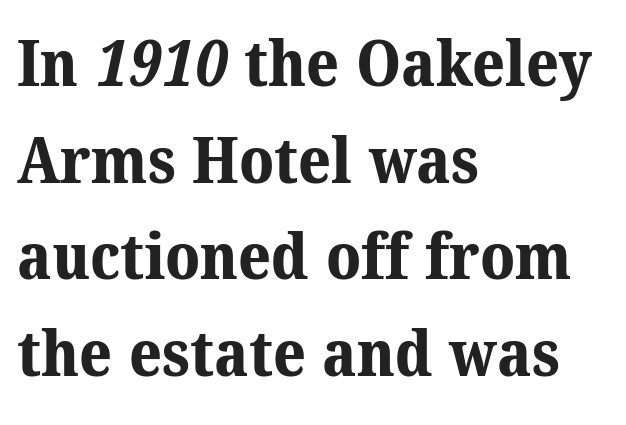
The image shows 64 px bold serif type; set left-aligned, normal line spacing (1.51x), normal letter spacing, not underlined; medium stroke contrast and a medium x-height.
